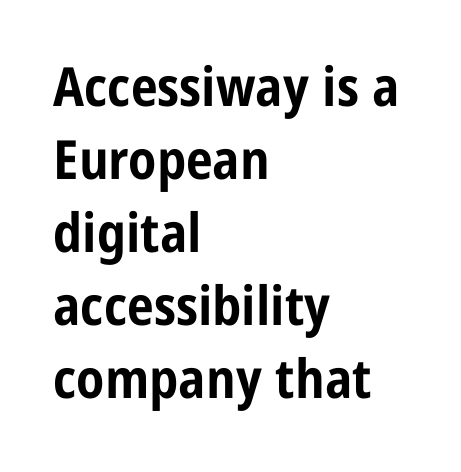
The lines are quadded left. Spacing verdict: proportional, widths tailored to each character. The area under the type is left untouched. Posture: upright roman.
